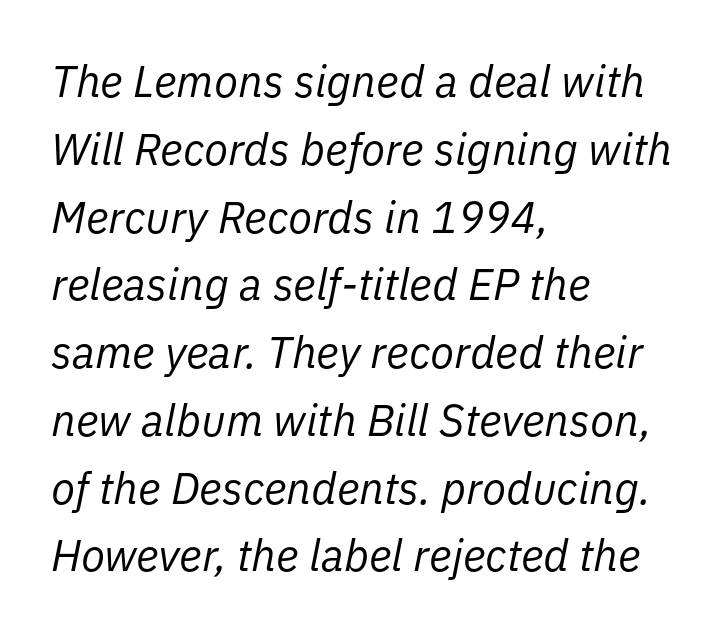
The image shows 44 px regular-weight type, italic (leaning right); set left-aligned, normal line spacing (1.54x), normal letter spacing, not underlined; low stroke contrast and a medium x-height.
